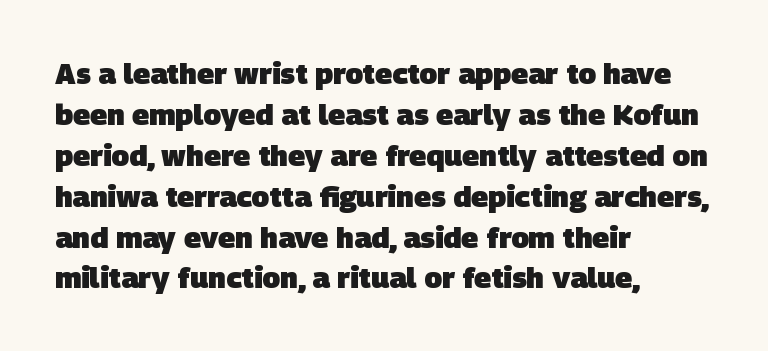
The image shows 29 px heavy sans-serif type; set left-aligned, normal line spacing (1.41x), normal letter spacing, not underlined; low stroke contrast and a large x-height.
